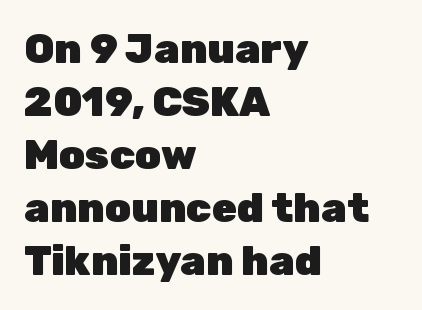
Q: Is the text bold? A: Yes.
Q: Is the text italic (slanted)? A: No, it is upright.
Q: Is the typeface a serif or a sans-serif typeface? A: Sans-serif.
Q: Is the text underlined? A: No.
Q: How is the paragraph aligned? A: Left-aligned.
Q: Is the spacing between letters normal or unusually wide? A: Normal.
Q: Is the spacing between lines tight, normal or loose? A: Normal.
Q: Width (condensed, normal, or wide)? A: Normal.
Q: Stroke contrast? A: Low.
Q: x-height? A: Medium.
Q: Monospaced? A: No.
